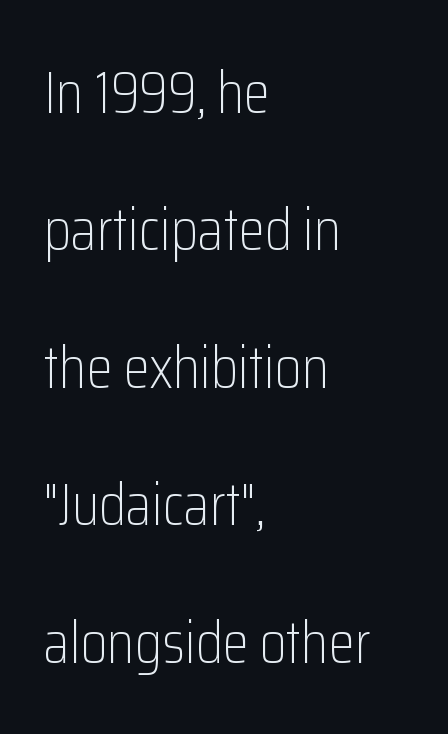
The image shows 60 px light, condensed sans-serif type, upright; set left-aligned, loose line spacing (2.29x), normal letter spacing, not underlined; low stroke contrast and a medium x-height.
